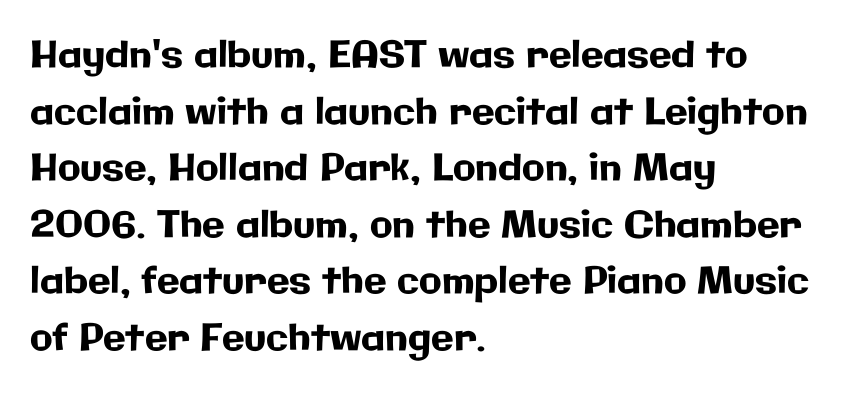
The image shows 37 px sans-serif type, upright; set left-aligned, normal line spacing (1.53x), normal letter spacing, not underlined; low stroke contrast and a medium x-height.
